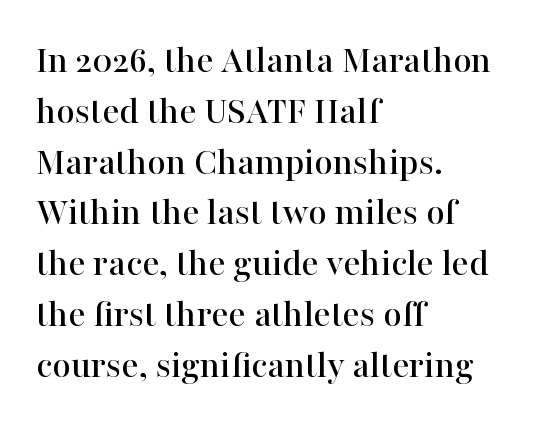
The image shows 40 px serif type, upright; set left-aligned, normal line spacing (1.27x), normal letter spacing, not underlined; high stroke contrast and a medium x-height.
